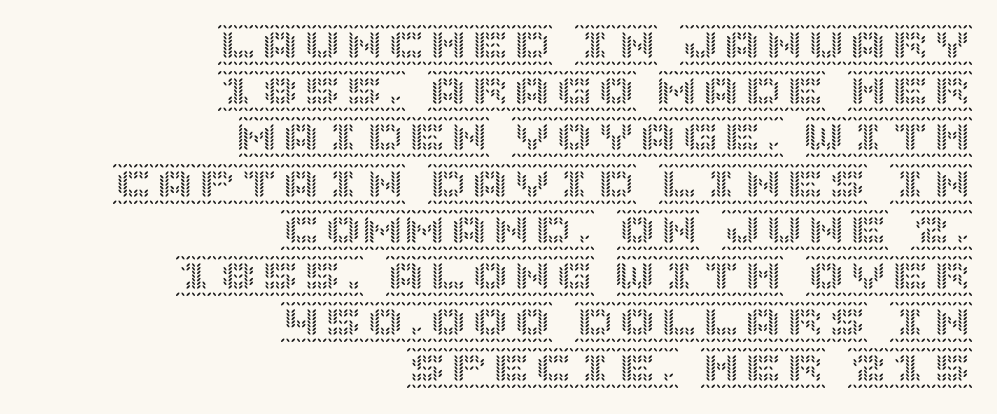
Each row of text sits above clean, open space. There is no visible air inserted between adjacent glyphs. This is roman type, the default non-slanted kind. Whoever set this chose condensed vertical rhythm over breathing room. Reading down the block, your eye finds every line finishing at a fixed right position.
